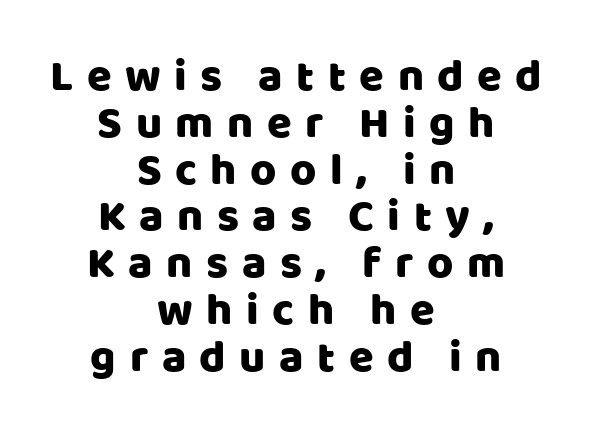
{"serif": "no", "italic": "no", "width": "normal", "stroke_contrast": "low", "x_height": "large", "monospaced": "no", "underline": "no", "align": "center", "line_spacing": "tight", "line_spacing_ratio": 1.04, "letter_spacing": "wide", "letter_spacing_em": 0.3, "glyph_px": 45}
